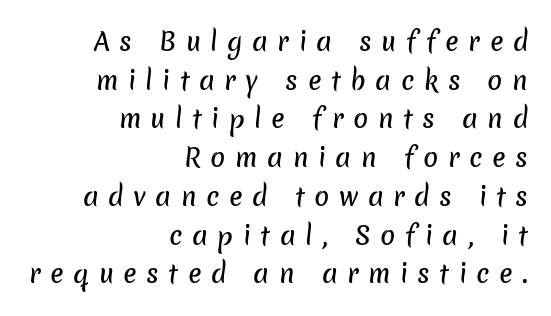
The line-height multiplier appears to be the usual default. A student would call this right alignment; a typographer would say flush right, rag left. Characters follow at a spacing far wider than the type designer built in. The space directly below the letters is spotless.
